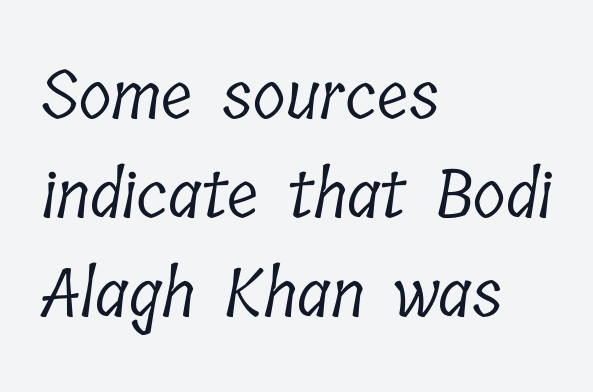
The image shows 67 px light, condensed serif type; set left-aligned, normal line spacing (1.48x), normal letter spacing, not underlined; low stroke contrast and a medium x-height.
